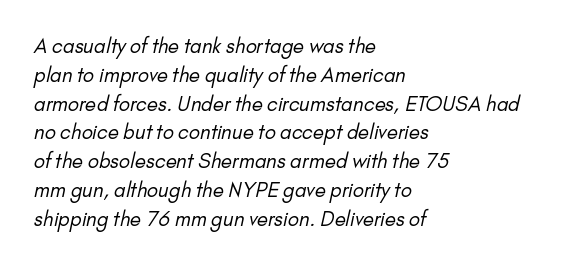
The image shows 20 px text type; set left-aligned, normal line spacing (1.44x), normal letter spacing, not underlined.
